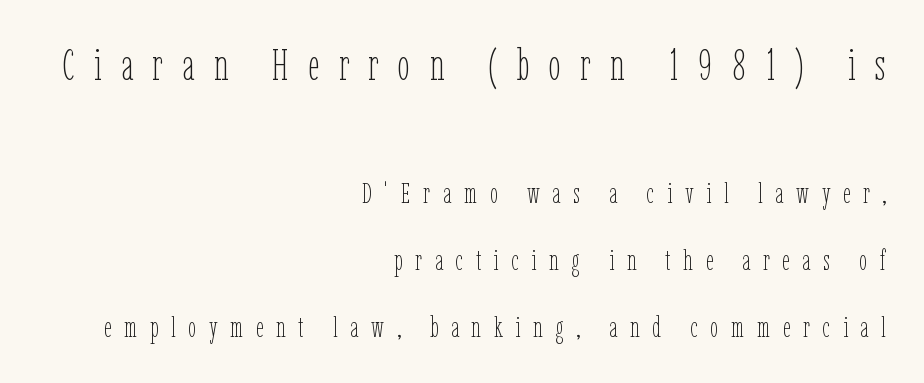
The image shows 44 px thin, condensed type, upright; set right-aligned, loose line spacing (2.31x), unusually wide letter spacing (+0.44 em), not underlined; the first (top) block is 1.52x larger; low stroke contrast and a medium x-height.
